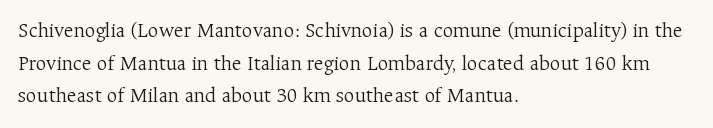
{"italic": "no", "bold": "no", "underline": "no", "align": "left", "line_spacing": "normal", "line_spacing_ratio": 1.55, "letter_spacing": "normal", "letter_spacing_em": 0.0, "glyph_px": 21}
